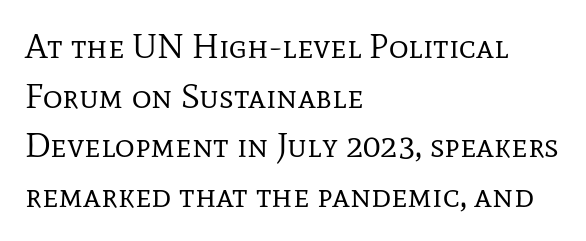
The image shows 34 px regular-weight serif type, upright; set left-aligned, normal line spacing (1.46x), normal letter spacing, not underlined; low stroke contrast and a medium x-height.
